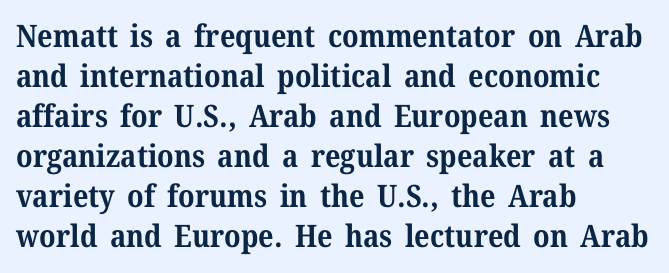
The type family on display is of the serif kind. The type sits square on the baseline with zero lean. The gaps between neighbouring characters are ordinary and unremarkable. Each row of text sits above clean, open space. The glyphs have the mass of a bold cut.
